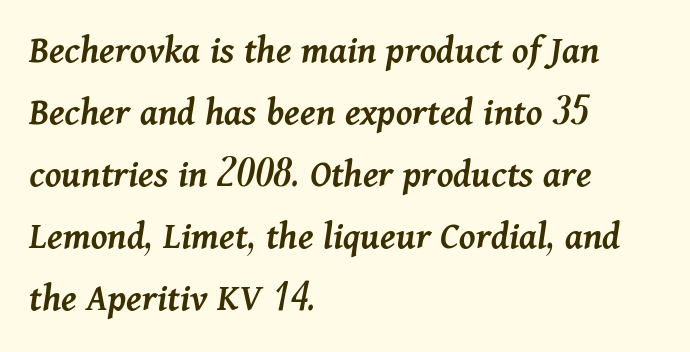
The image shows 40 px semibold type, italic (leaning right); set left-aligned, normal line spacing (1.55x), normal letter spacing, not underlined; medium stroke contrast and a medium x-height.
